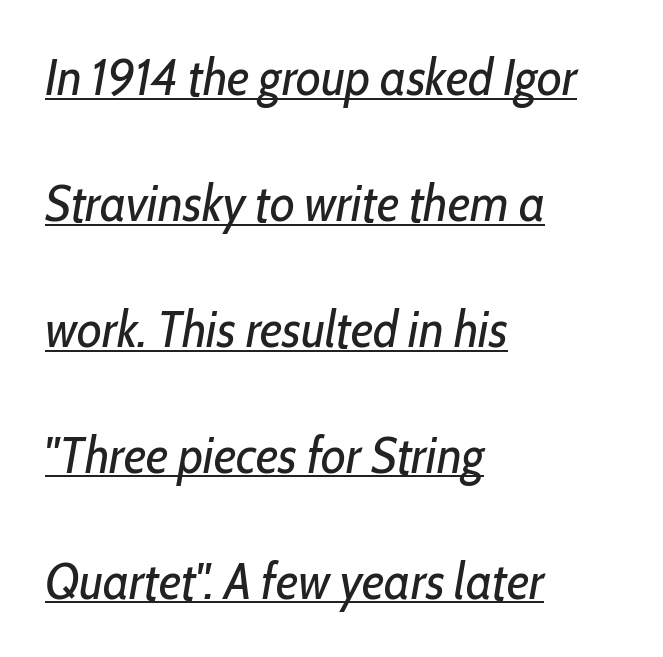
{"italic": "yes", "lean": "right", "slant_degrees": 10, "bold": "no", "weight": "regular", "width": "condensed", "stroke_contrast": "low", "x_height": "medium", "monospaced": "no", "underline": "yes", "align": "left", "line_spacing": "loose", "line_spacing_ratio": 2.47, "letter_spacing": "normal", "letter_spacing_em": 0.0, "glyph_px": 51}
